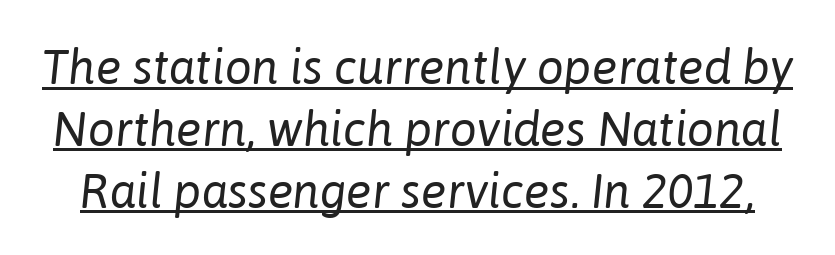
Q: Is the text bold? A: No.
Q: Is the text italic (slanted)? A: Yes, it leans right by about 6 degrees.
Q: Is the text underlined? A: Yes.
Q: Is the spacing between letters normal or unusually wide? A: Normal.
Q: Is the spacing between lines tight, normal or loose? A: Normal.
Q: Width (condensed, normal, or wide)? A: Normal.
Q: Stroke contrast? A: Low.
Q: x-height? A: Medium.
Q: Monospaced? A: No.
